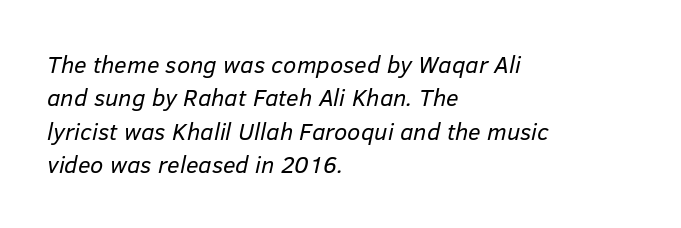
Line starts are locked; line ends wander. The leading is moderate, giving the passage an even texture. Italic? Definitely — the glyphs are oblique. The words here are not underlined. The letters sit at their default tracking, neither squeezed nor spread. Think standard paragraph weight, or any step lighter than that.
